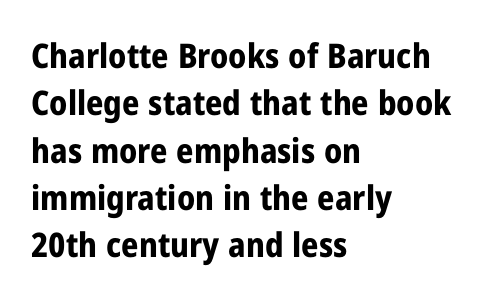
{"serif": "no", "italic": "no", "bold": "yes", "weight": "bold", "width": "condensed", "stroke_contrast": "low", "x_height": "medium", "monospaced": "no", "underline": "no", "align": "left", "line_spacing": "normal", "line_spacing_ratio": 1.39, "letter_spacing": "normal", "letter_spacing_em": 0.0, "glyph_px": 34}
